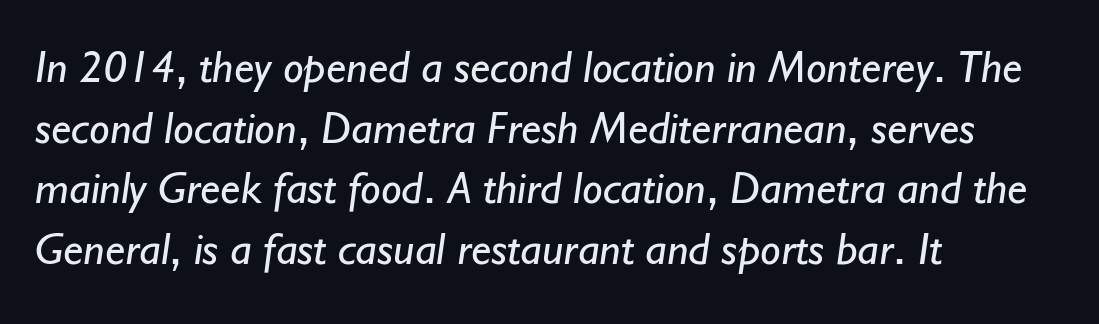
The image shows 46 px regular-weight sans-serif type; set left-aligned, normal line spacing (1.32x), normal letter spacing, not underlined; low stroke contrast and a small x-height.
